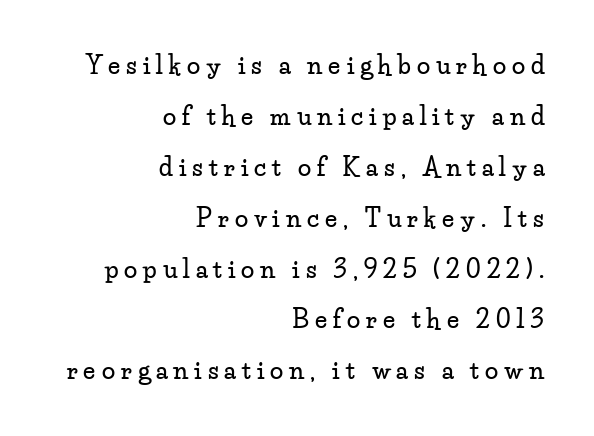
Unlike italic type, these characters show no tilt at all. Here the glyphs are tracked loosely, breaking word shapes into spaced letters. Has an underline been added? It has not. The typesetter chose a ragged-left arrangement here.
